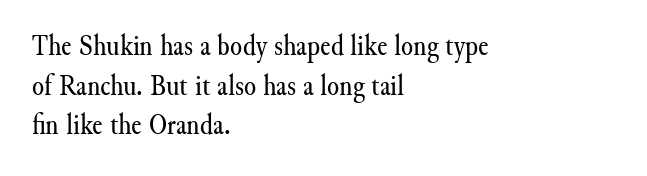
{"serif": "yes", "italic": "no", "bold": "no", "weight": "regular", "width": "normal", "stroke_contrast": "medium", "x_height": "small", "monospaced": "no", "underline": "no", "align": "left", "line_spacing": "normal", "line_spacing_ratio": 1.28, "letter_spacing": "normal", "letter_spacing_em": 0.0, "glyph_px": 31}
